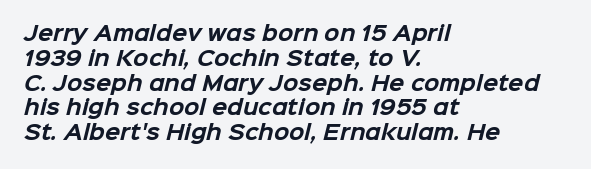
Caption: standard tracking, unaltered. Descenders hang freely into open space. Caption: multi-line text, flush left, ragged right. Chunky letters — that's bold for sure.
